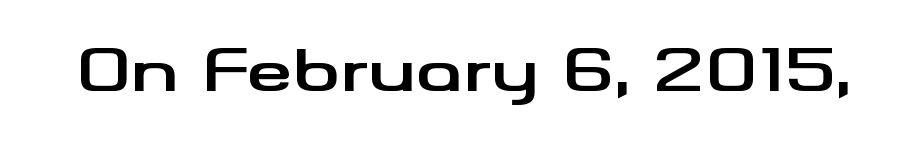
{"serif": "no", "italic": "no", "bold": "yes", "weight": "bold", "width": "wide", "stroke_contrast": "medium", "x_height": "small", "monospaced": "no", "underline": "no", "letter_spacing": "normal", "letter_spacing_em": 0.0, "glyph_px": 58}
